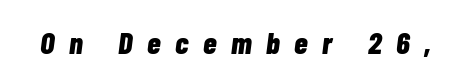
{"italic": "yes", "lean": "right", "slant_degrees": 7, "bold": "yes", "weight": "bold", "width": "condensed", "stroke_contrast": "low", "x_height": "medium", "monospaced": "no", "underline": "no", "letter_spacing": "wide", "letter_spacing_em": 0.47, "glyph_px": 31}
